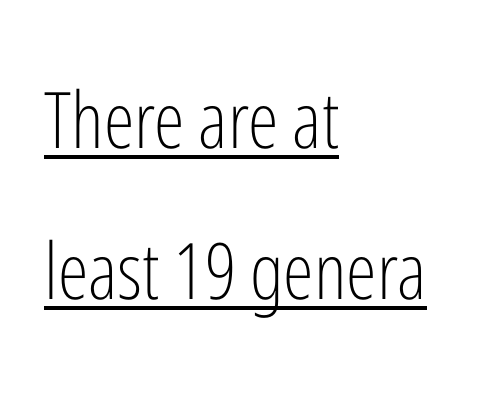
{"serif": "no", "italic": "no", "bold": "no", "weight": "light", "width": "condensed", "stroke_contrast": "low", "x_height": "medium", "monospaced": "no", "underline": "yes", "align": "left", "line_spacing": "loose", "line_spacing_ratio": 1.94, "letter_spacing": "normal", "letter_spacing_em": 0.0, "glyph_px": 78}
